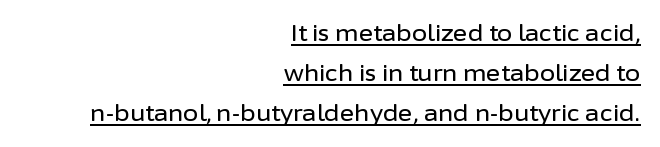
{"italic": "no", "underline": "yes", "align": "right", "line_spacing_ratio": 1.82, "letter_spacing": "normal", "letter_spacing_em": 0.0, "glyph_px": 22}
